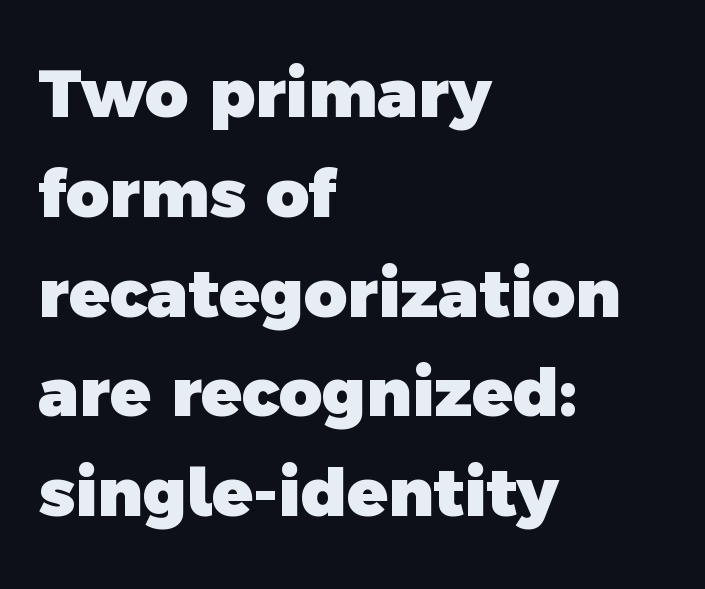
Q: Is the text bold? A: Yes.
Q: Is the typeface a serif or a sans-serif typeface? A: Sans-serif.
Q: Is the text underlined? A: No.
Q: How is the paragraph aligned? A: Left-aligned.
Q: Is the spacing between letters normal or unusually wide? A: Normal.
Q: Is the spacing between lines tight, normal or loose? A: Normal.
Q: Width (condensed, normal, or wide)? A: Normal.
Q: x-height? A: Medium.
Q: Monospaced? A: No.
